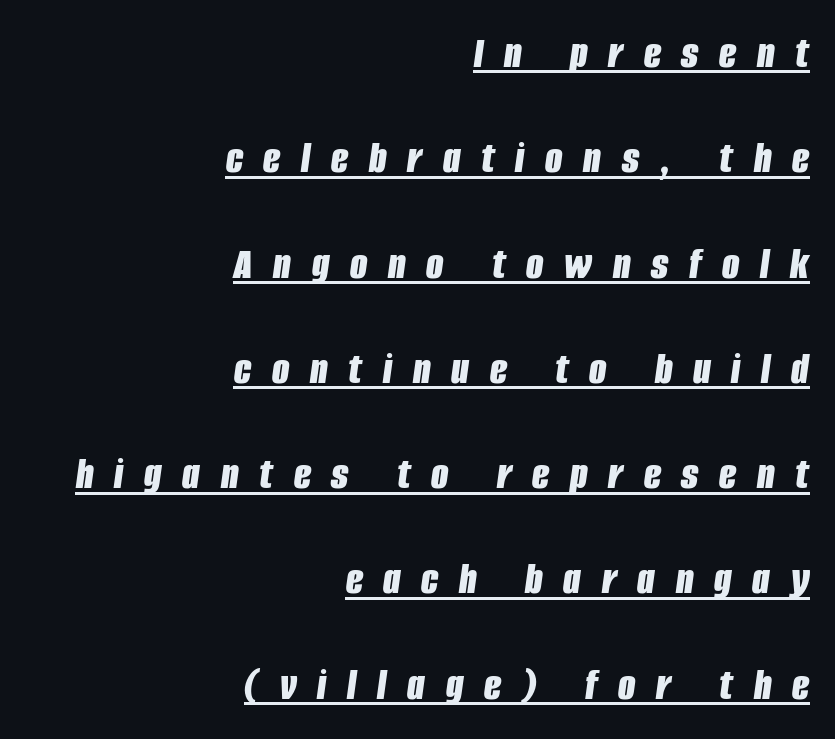
These lines are rendered in a variable-pitch font. Interline gaps are noticeably wide in this sample. Designer's note — italics engaged. Emphasis by weight is at full strength: bold. Caption: lettering with a line underneath.
